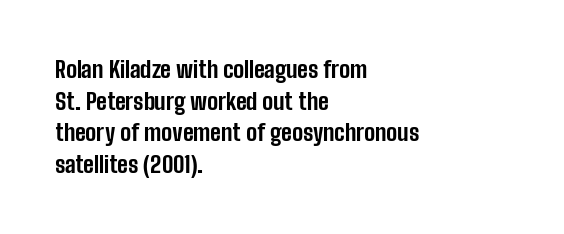
The image shows 23 px bold type, upright; set left-aligned, normal line spacing (1.38x), normal letter spacing, not underlined.
